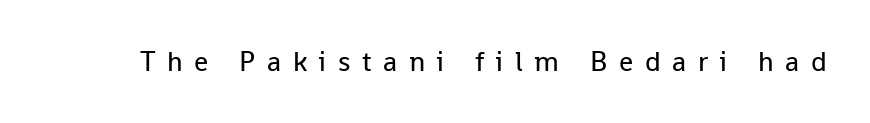
The glyphs are unaccompanied by any horizontal stroke below them. The cut favours lightness, reaching ordinary text weight at its darkest. The letters carry no serifs — their stems end cleanly without finishing strokes. Is there any slant? The stems are plumb. Think of a printed novel: that variable character pitch is what you see here.
